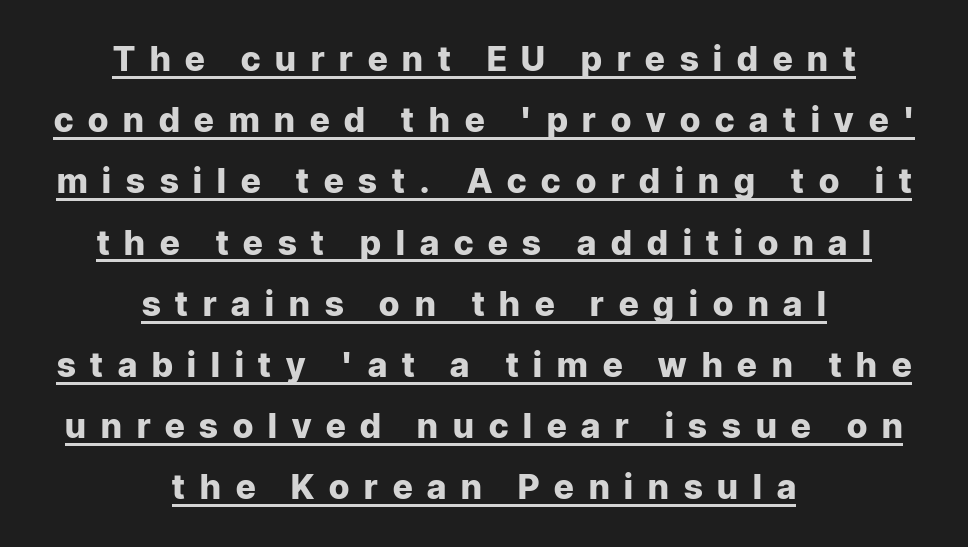
{"serif": "no", "italic": "no", "bold": "yes", "weight": "heavy", "width": "normal", "stroke_contrast": "low", "x_height": "medium", "monospaced": "no", "underline": "yes", "align": "center", "line_spacing_ratio": 1.8, "letter_spacing": "wide", "letter_spacing_em": 0.44, "glyph_px": 34}
